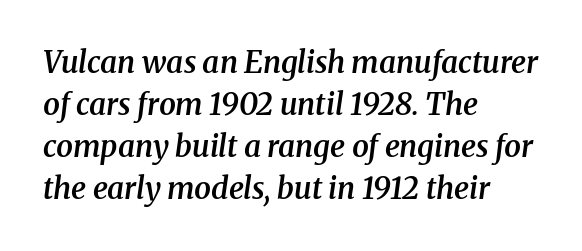
Q: Is the text bold? A: Semi-bold.
Q: Is the text italic (slanted)? A: Yes, it leans right by about 8 degrees.
Q: Is the typeface a serif or a sans-serif typeface? A: Serif.
Q: Is the text underlined? A: No.
Q: How is the paragraph aligned? A: Left-aligned.
Q: Is the spacing between letters normal or unusually wide? A: Normal.
Q: Is the spacing between lines tight, normal or loose? A: Normal.
Q: Width (condensed, normal, or wide)? A: Normal.
Q: Stroke contrast? A: Medium.
Q: x-height? A: Medium.
Q: Monospaced? A: No.
